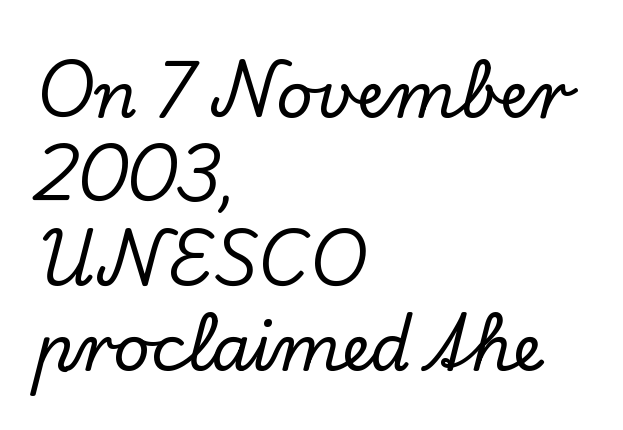
In terms of letterform style, serifs are clearly present. Spacing verdict: proportional, widths tailored to each character. Notice how the passage keeps a crisp vertical edge on the left only. The area under the type is left untouched. Standard letterfit; no display-style spreading of the glyphs.
